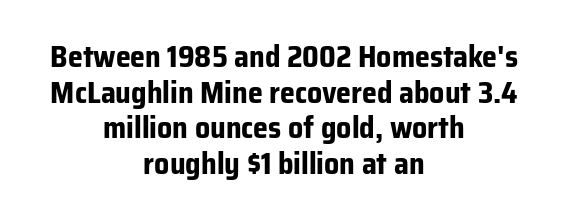
The image shows 30 px bold sans-serif type, upright; set centered, line spacing 1.19x, normal letter spacing, not underlined; low stroke contrast and a medium x-height.
